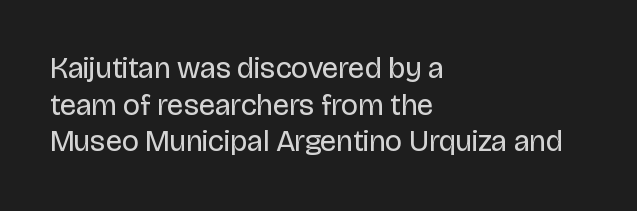
Q: Is the text bold? A: No.
Q: Is the text italic (slanted)? A: No, it is upright.
Q: Is the typeface a serif or a sans-serif typeface? A: Sans-serif.
Q: Is the text underlined? A: No.
Q: How is the paragraph aligned? A: Left-aligned.
Q: Is the spacing between letters normal or unusually wide? A: Normal.
Q: Width (condensed, normal, or wide)? A: Normal.
Q: Stroke contrast? A: Low.
Q: x-height? A: Large.
Q: Monospaced? A: No.
